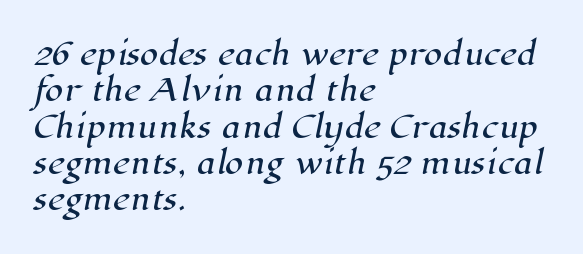
These lines are rendered in a variable-pitch font. The passage shown is not underscored anywhere. If you drew a ruler down the left edge, every line would touch it. Little horizontal feet cap the strokes, marking this as serif type. How are the letters spaced? Ordinarily, with no added tracking.
